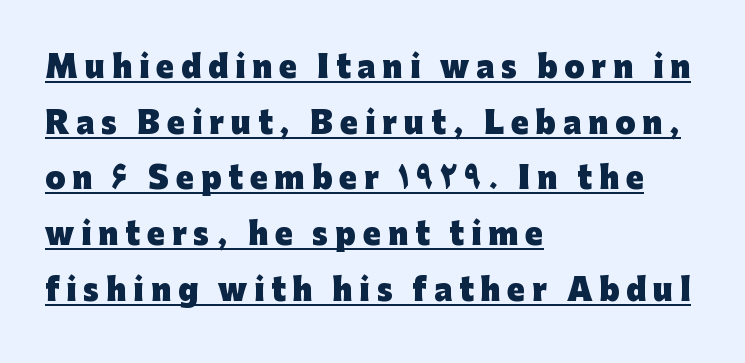
{"serif": "no", "italic": "no", "bold": "yes", "weight": "heavy", "width": "normal", "stroke_contrast": "low", "x_height": "medium", "monospaced": "no", "underline": "yes", "align": "left", "line_spacing": "loose", "line_spacing_ratio": 1.92, "letter_spacing": "wide", "letter_spacing_em": 0.24, "glyph_px": 29}
